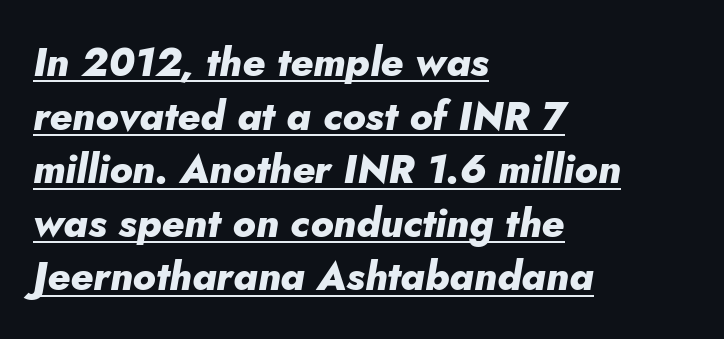
{"italic": "yes", "lean": "right", "slant_degrees": 10, "bold": "yes", "weight": "heavy", "width": "normal", "stroke_contrast": "low", "x_height": "small", "monospaced": "no", "underline": "yes", "align": "left", "line_spacing": "normal", "line_spacing_ratio": 1.34, "letter_spacing": "normal", "letter_spacing_em": 0.0, "glyph_px": 40}
